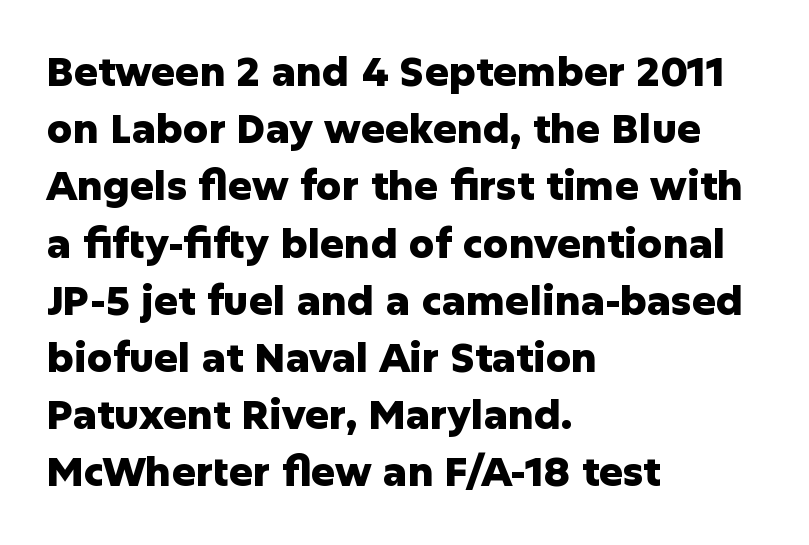
{"serif": "no", "italic": "no", "bold": "yes", "weight": "heavy", "width": "normal", "stroke_contrast": "low", "x_height": "medium", "monospaced": "no", "underline": "no", "align": "left", "line_spacing": "normal", "line_spacing_ratio": 1.43, "letter_spacing": "normal", "letter_spacing_em": 0.0, "glyph_px": 40}
